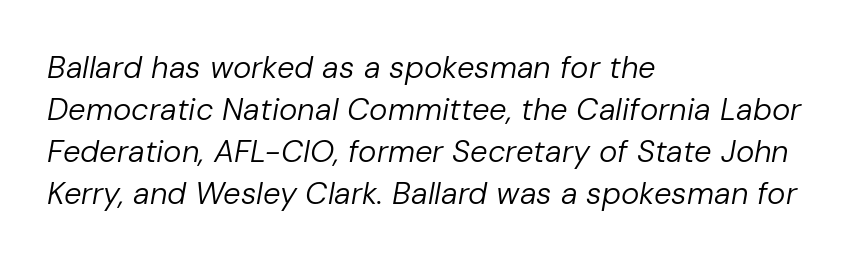
Q: Is the text bold? A: No.
Q: Is the text italic (slanted)? A: Yes, it leans right by about 10 degrees.
Q: Is the text underlined? A: No.
Q: How is the paragraph aligned? A: Left-aligned.
Q: Is the spacing between letters normal or unusually wide? A: Normal.
Q: Is the spacing between lines tight, normal or loose? A: Normal.
Q: Width (condensed, normal, or wide)? A: Normal.
Q: Stroke contrast? A: Low.
Q: x-height? A: Medium.
Q: Monospaced? A: No.
